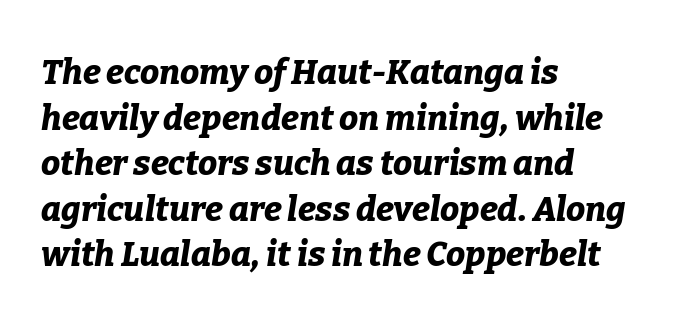
{"italic": "yes", "lean": "right", "slant_degrees": 9, "bold": "yes", "weight": "bold", "width": "normal", "stroke_contrast": "low", "x_height": "medium", "monospaced": "no", "underline": "no", "align": "left", "line_spacing": "normal", "line_spacing_ratio": 1.34, "letter_spacing": "normal", "letter_spacing_em": 0.0, "glyph_px": 34}
